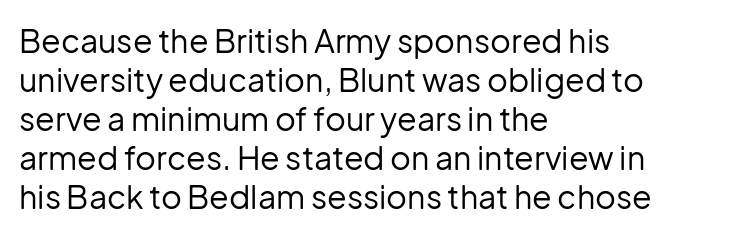
The image shows 32 px regular-weight sans-serif type, upright; set left-aligned, line spacing 1.22x, normal letter spacing, not underlined; low stroke contrast and a medium x-height.
